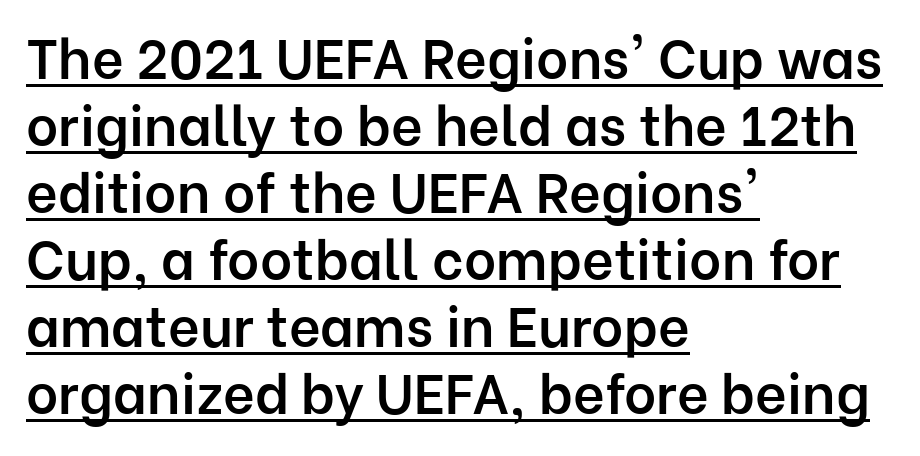
{"serif": "no", "italic": "no", "bold": "semi", "weight": "semibold", "width": "normal", "stroke_contrast": "low", "x_height": "medium", "monospaced": "no", "underline": "yes", "align": "left", "line_spacing_ratio": 1.22, "letter_spacing": "normal", "letter_spacing_em": 0.0, "glyph_px": 55}
